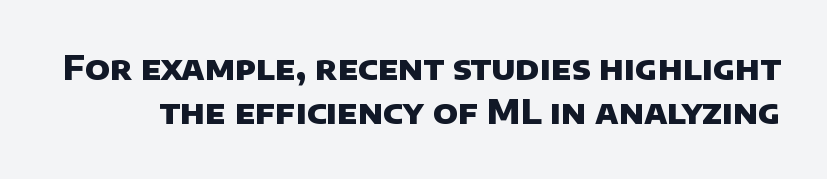
Each letter keeps its own natural width here, so spacing adapts to shape. Observe the absence of serifs on each vertical stroke in this sample. You could call the tracking neutral — neither tight nor loose. Summary of weight: heavy, a full bold. Is there much room between lines? A standard amount, neither cramped nor airy. The baseline area is clear.
